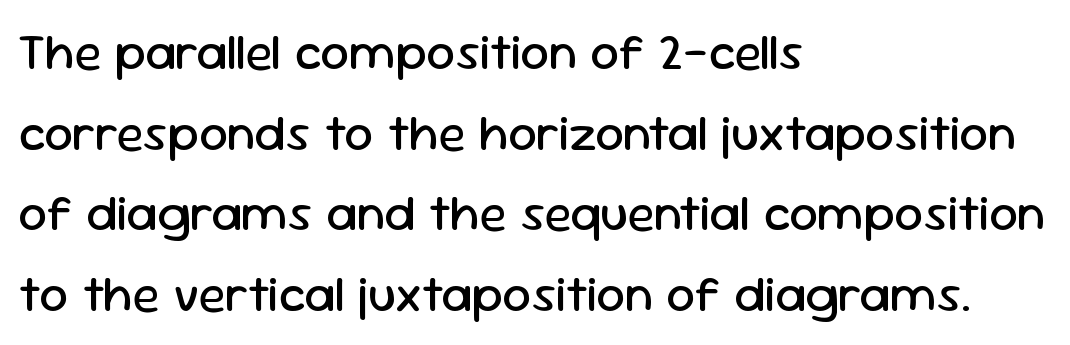
The image shows 51 px regular-weight sans-serif type, upright; set left-aligned, normal line spacing (1.58x), normal letter spacing, not underlined; low stroke contrast and a medium x-height.
